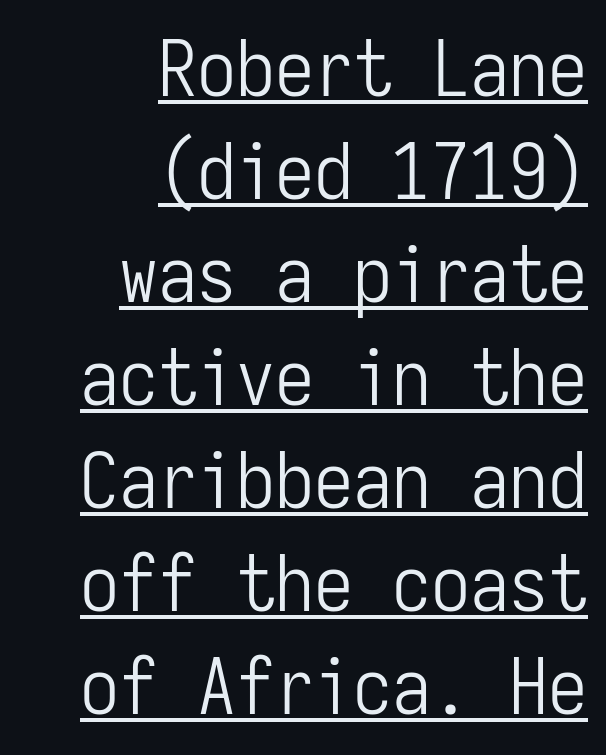
{"serif": "no", "italic": "no", "bold": "no", "weight": "light", "width": "condensed", "stroke_contrast": "low", "x_height": "medium", "monospaced": "yes", "underline": "yes", "align": "right", "line_spacing": "normal", "line_spacing_ratio": 1.32, "letter_spacing": "normal", "letter_spacing_em": 0.0, "glyph_px": 78}
